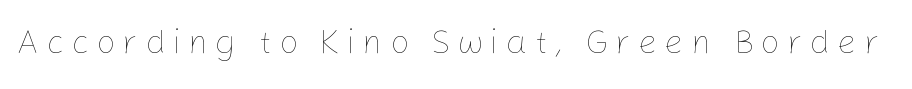
The image shows 34 px thin type, upright; set unusually wide letter spacing (+0.21 em), not underlined; low stroke contrast and a medium x-height.
